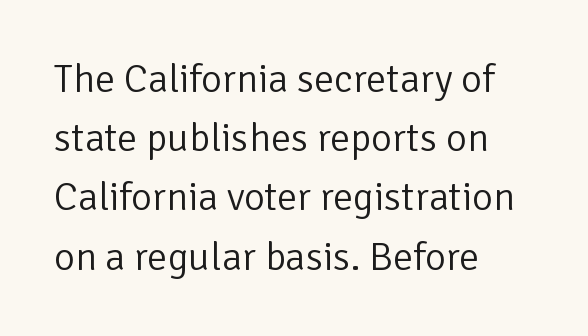
Rule under the text: the space is simply empty. Normally led — the rows are evenly, conventionally spaced. All the whitespace from short lines collects on the right. Font category for this specimen: sans-serif.
